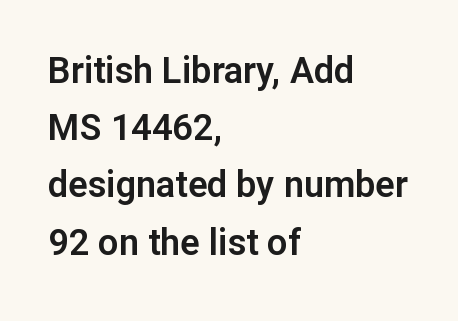
The image shows 36 px sans-serif type, upright; set left-aligned, normal line spacing (1.59x), normal letter spacing, not underlined; low stroke contrast and a medium x-height.
